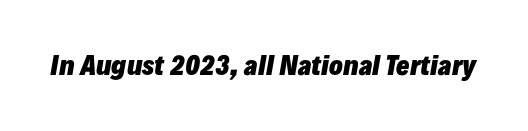
Q: Is the text bold? A: Yes.
Q: Is the text italic (slanted)? A: Yes, it leans right by about 10 degrees.
Q: Is the text underlined? A: No.
Q: Is the spacing between letters normal or unusually wide? A: Normal.
